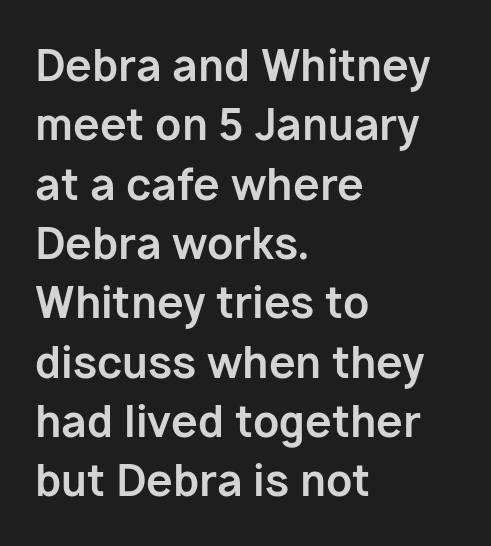
Letter spacing: default. Ascenders rise straight up at ninety degrees. Regarding leading, the lines here are spaced in the standard way. Here the designer chose a conventional face with non-uniform glyph widths. Nobody drew a line under any word here. A classic flush-left, rag-right setting is used for this passage.
